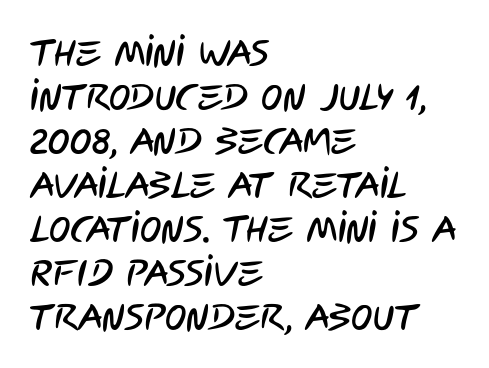
The image shows 36 px condensed sans-serif type; set left-aligned, line spacing 1.22x, normal letter spacing, not underlined; low stroke contrast and a large x-height.
